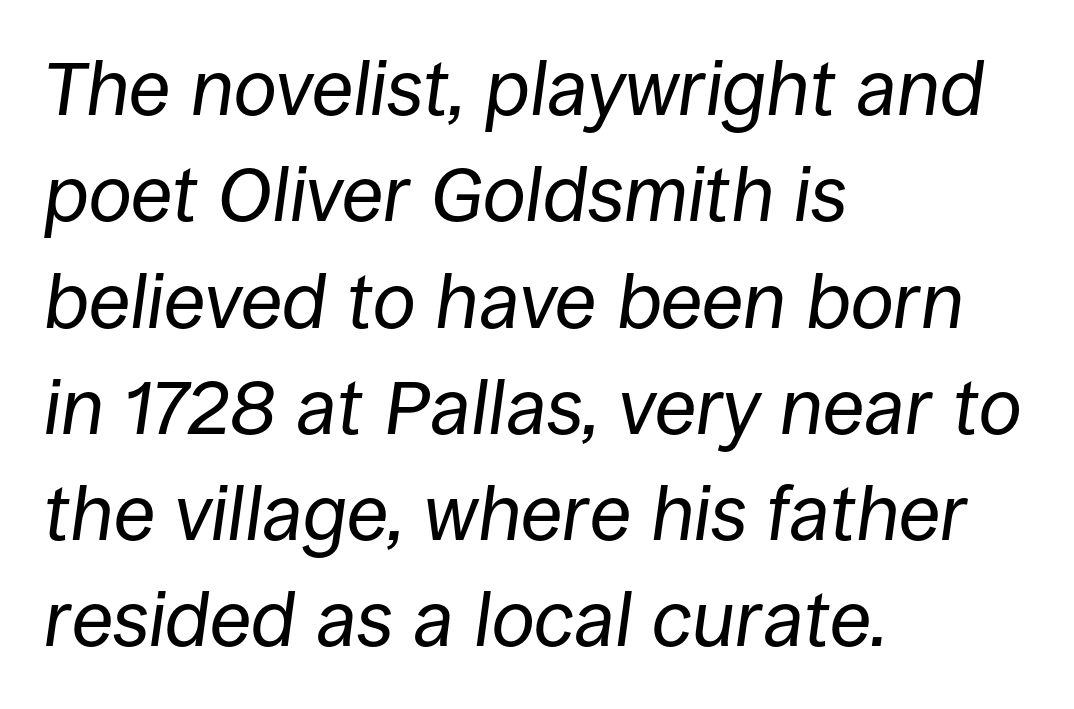
Q: Is the text bold? A: No.
Q: Is the text italic (slanted)? A: Yes, it leans right by about 8 degrees.
Q: Is the text underlined? A: No.
Q: How is the paragraph aligned? A: Left-aligned.
Q: Is the spacing between letters normal or unusually wide? A: Normal.
Q: Is the spacing between lines tight, normal or loose? A: Normal.
Q: Width (condensed, normal, or wide)? A: Normal.
Q: Stroke contrast? A: Low.
Q: x-height? A: Large.
Q: Monospaced? A: No.
